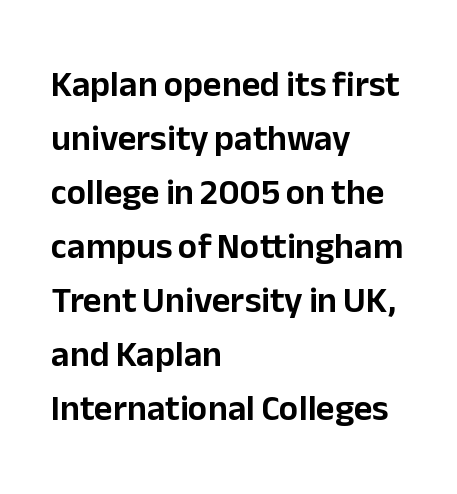
Q: Is the text italic (slanted)? A: No, it is upright.
Q: Is the typeface a serif or a sans-serif typeface? A: Sans-serif.
Q: Is the text underlined? A: No.
Q: How is the paragraph aligned? A: Left-aligned.
Q: Is the spacing between letters normal or unusually wide? A: Normal.
Q: Is the spacing between lines tight, normal or loose? A: Normal.
Q: Width (condensed, normal, or wide)? A: Normal.
Q: Stroke contrast? A: Low.
Q: x-height? A: Medium.
Q: Monospaced? A: No.
